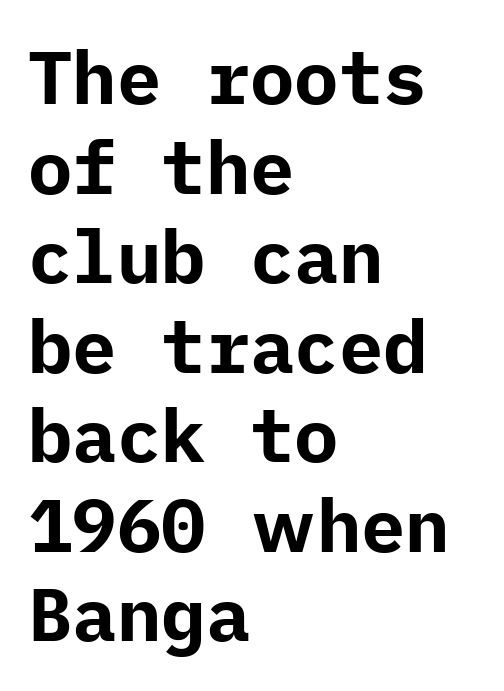
The typography opts for an upright posture over an oblique one. Unmarked baselines from the first word to the last. Are there feet on the stems? There aren't — it's a sans. Nothing unusual about the tracking: characters are spaced as the font intends.
